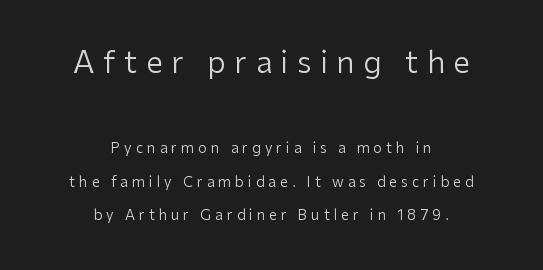
You could only call the tracking loose — the letters float apart. Rule under the text: the space is simply empty. The face used here is proportionally spaced, like ordinary book or web type. You can tell from the bare stems that sans-serif type was used.
